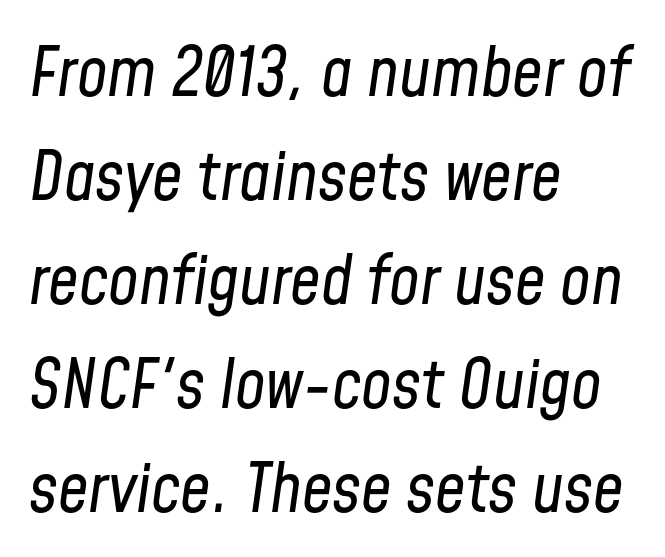
{"italic": "yes", "lean": "right", "slant_degrees": 8, "bold": "no", "weight": "regular", "width": "condensed", "stroke_contrast": "low", "x_height": "medium", "monospaced": "no", "underline": "no", "align": "left", "line_spacing": "normal", "line_spacing_ratio": 1.53, "letter_spacing": "normal", "letter_spacing_em": 0.0, "glyph_px": 68}
